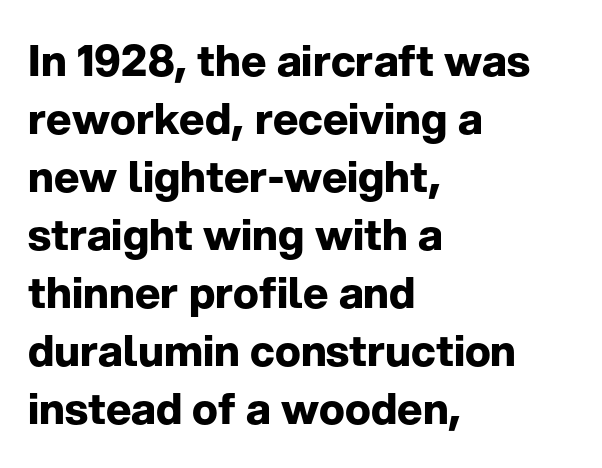
Q: Is the text bold? A: Yes.
Q: Is the text italic (slanted)? A: No, it is upright.
Q: Is the typeface a serif or a sans-serif typeface? A: Sans-serif.
Q: Is the text underlined? A: No.
Q: How is the paragraph aligned? A: Left-aligned.
Q: Is the spacing between letters normal or unusually wide? A: Normal.
Q: Is the spacing between lines tight, normal or loose? A: Normal.
Q: Width (condensed, normal, or wide)? A: Normal.
Q: Stroke contrast? A: Low.
Q: x-height? A: Medium.
Q: Monospaced? A: No.
